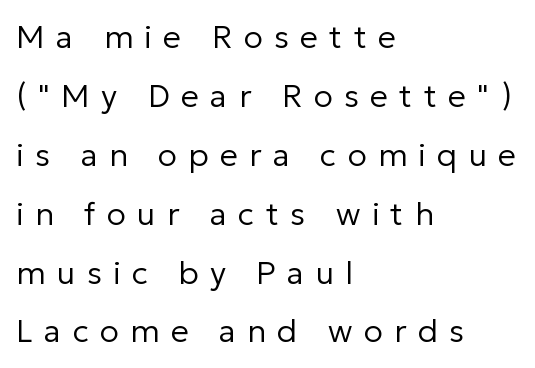
Q: Is the text bold? A: No.
Q: Is the text italic (slanted)? A: No, it is upright.
Q: Is the typeface a serif or a sans-serif typeface? A: Sans-serif.
Q: Is the text underlined? A: No.
Q: How is the paragraph aligned? A: Left-aligned.
Q: Is the spacing between letters normal or unusually wide? A: Unusually wide.
Q: Width (condensed, normal, or wide)? A: Normal.
Q: Stroke contrast? A: Low.
Q: x-height? A: Medium.
Q: Monospaced? A: No.
